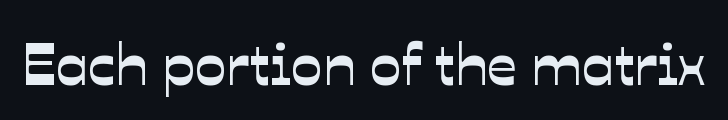
{"serif": "no", "width": "normal", "stroke_contrast": "low", "x_height": "medium", "monospaced": "no", "underline": "no", "letter_spacing": "normal", "letter_spacing_em": 0.0, "glyph_px": 59}
